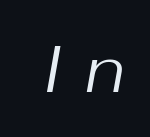
Q: Is the text bold? A: No.
Q: Is the text italic (slanted)? A: Yes, it leans right by about 10 degrees.
Q: Is the text underlined? A: No.
Q: Is the spacing between letters normal or unusually wide? A: Unusually wide.
Q: Width (condensed, normal, or wide)? A: Normal.
Q: Stroke contrast? A: Medium.
Q: x-height? A: Medium.
Q: Monospaced? A: No.
